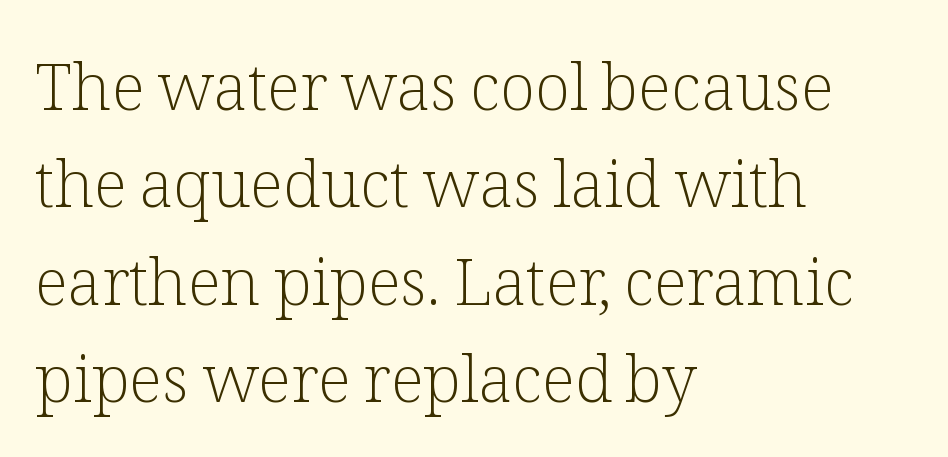
Is this a fixed-width face? No — the glyphs have proportional, varying widths. The cut favours lightness, reaching ordinary text weight at its darkest. The ragged edge is on the right, which tells us the setting is flush left. I'd call this a serif setting — the letters wear small feet. Vertical strokes here are truly vertical. The zone under the glyphs is completely vacant.
